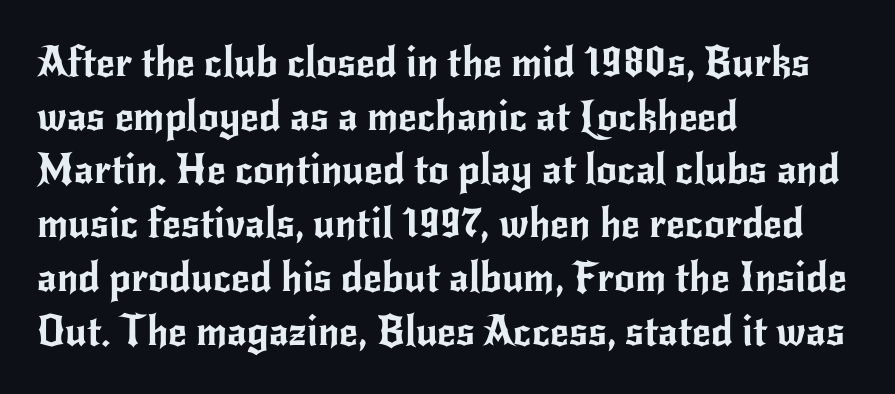
{"serif": "no", "italic": "no", "width": "normal", "stroke_contrast": "low", "x_height": "small", "monospaced": "no", "underline": "no", "align": "left", "line_spacing": "normal", "line_spacing_ratio": 1.31, "letter_spacing": "normal", "letter_spacing_em": 0.0, "glyph_px": 41}
